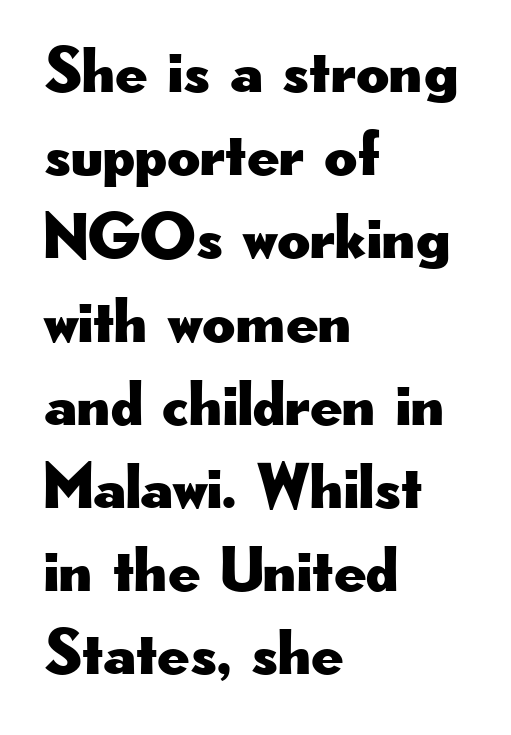
{"serif": "no", "italic": "no", "width": "wide", "stroke_contrast": "low", "x_height": "small", "monospaced": "no", "underline": "no", "align": "left", "line_spacing": "normal", "line_spacing_ratio": 1.3, "letter_spacing": "normal", "letter_spacing_em": 0.0, "glyph_px": 64}
